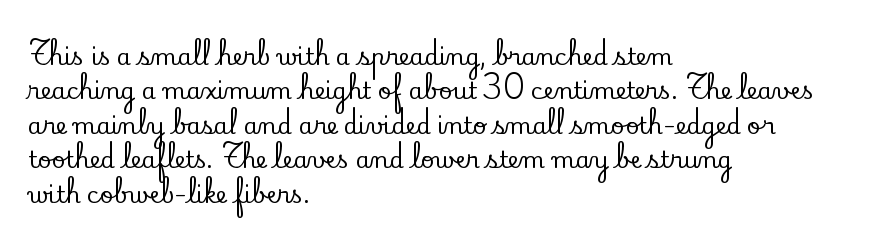
The image shows 23 px text type, upright; set left-aligned, normal line spacing (1.5x), normal letter spacing, not underlined.
